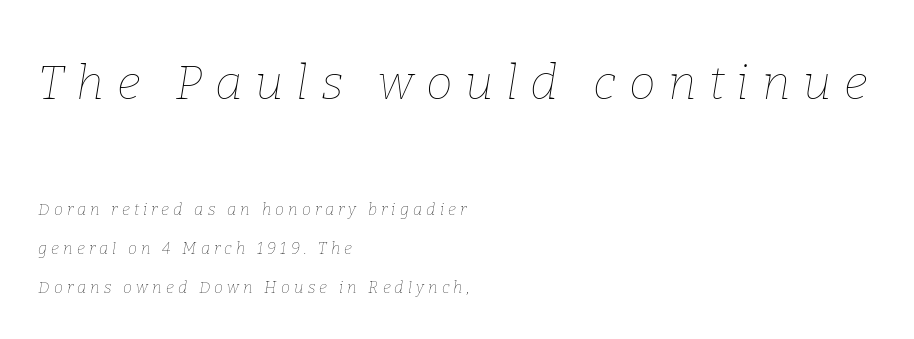
The image shows 48 px thin type, italic (leaning right); set left-aligned, loose line spacing (2.45x), unusually wide letter spacing (+0.26 em), not underlined; the first (top) block is 3.0x larger; low stroke contrast and a medium x-height.
